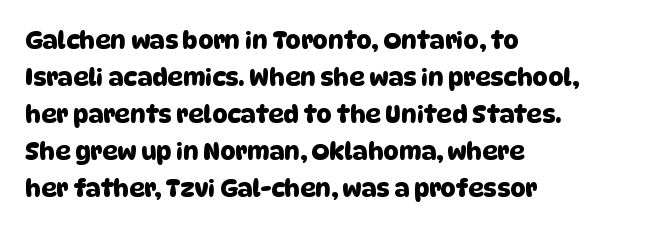
{"underline": "no", "align": "left", "line_spacing": "normal", "line_spacing_ratio": 1.54, "letter_spacing": "normal", "letter_spacing_em": 0.0, "glyph_px": 24}
